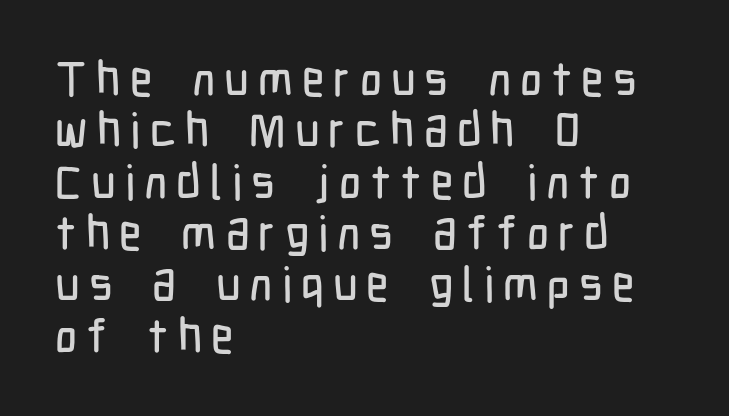
Q: Is the text italic (slanted)? A: No, it is upright.
Q: Is the typeface a serif or a sans-serif typeface? A: Sans-serif.
Q: Is the text underlined? A: No.
Q: How is the paragraph aligned? A: Left-aligned.
Q: Is the spacing between lines tight, normal or loose? A: Tight.
Q: Width (condensed, normal, or wide)? A: Condensed.
Q: Stroke contrast? A: Low.
Q: x-height? A: Medium.
Q: Monospaced? A: No.
